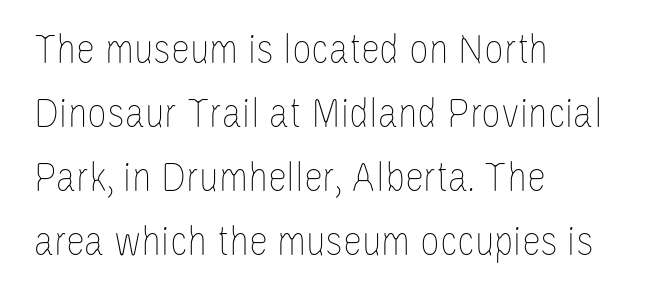
Q: Is the text bold? A: No.
Q: Is the text italic (slanted)? A: No, it is upright.
Q: Is the text underlined? A: No.
Q: How is the paragraph aligned? A: Left-aligned.
Q: Is the spacing between letters normal or unusually wide? A: Normal.
Q: Is the spacing between lines tight, normal or loose? A: Normal.
Q: Width (condensed, normal, or wide)? A: Condensed.
Q: Stroke contrast? A: Low.
Q: x-height? A: Large.
Q: Monospaced? A: No.
